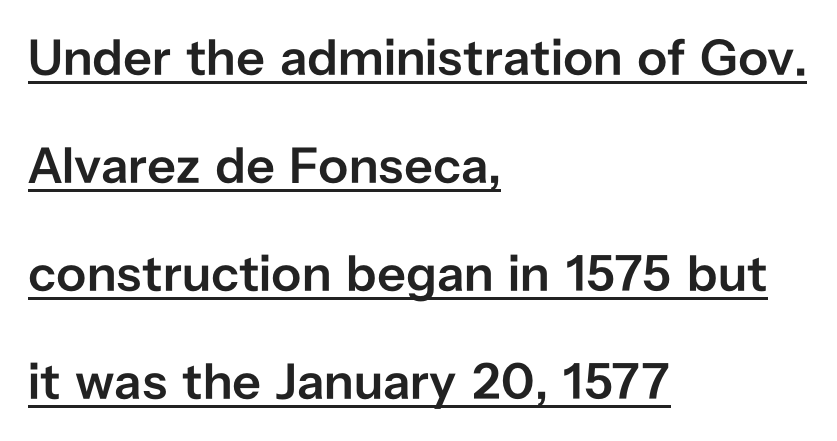
Q: Is the text bold? A: Semi-bold.
Q: Is the text italic (slanted)? A: No, it is upright.
Q: Is the typeface a serif or a sans-serif typeface? A: Sans-serif.
Q: Is the text underlined? A: Yes.
Q: How is the paragraph aligned? A: Left-aligned.
Q: Is the spacing between letters normal or unusually wide? A: Normal.
Q: Is the spacing between lines tight, normal or loose? A: Loose.
Q: Width (condensed, normal, or wide)? A: Normal.
Q: Stroke contrast? A: Low.
Q: x-height? A: Medium.
Q: Monospaced? A: No.
